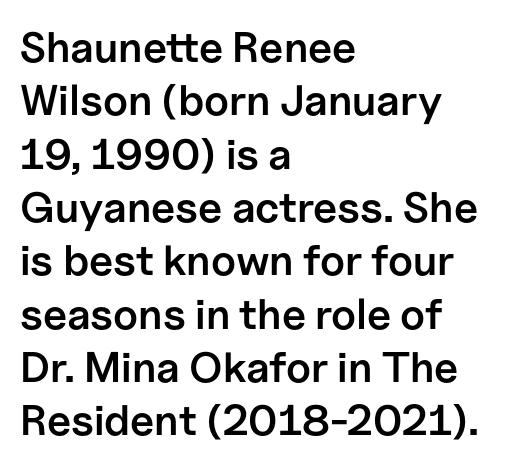
Each word holds together tightly as a unit, with standard inter-letter gaps. Short and long lines alike share a common starting point at left. Character widths vary here, with narrow letters taking less room than wide ones. Each row of text sits above clean, open space. A semibold gives these letters moderate extra thickness, short of bold.
